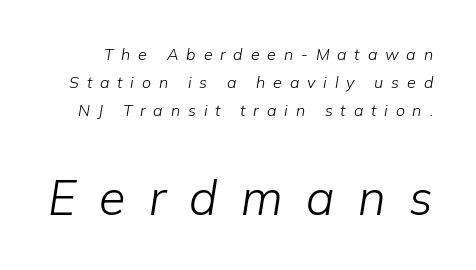
Q: Is the text bold? A: No.
Q: Is the text italic (slanted)? A: Yes, it leans right by about 9 degrees.
Q: Is the text underlined? A: No.
Q: Is the spacing between letters normal or unusually wide? A: Unusually wide.
Q: Which block of text is set in a larger size, the first (top) or the second (bottom)? A: The second (bottom) one.
Q: Width (condensed, normal, or wide)? A: Normal.
Q: Stroke contrast? A: Low.
Q: x-height? A: Medium.
Q: Monospaced? A: No.
